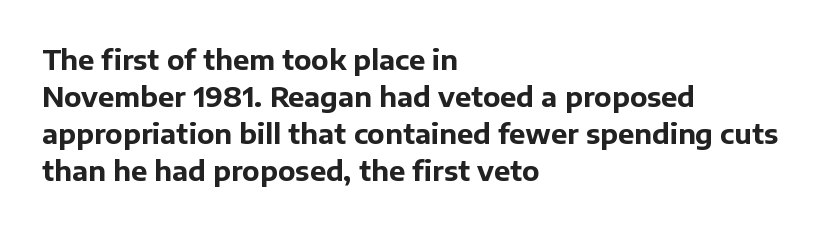
Every character sits straight up, as roman type does. Words appear dense and cohesive because spacing is normal. On the weight axis this lands at bold, roughly 700. In terms of leading, this rendering sits right in the middle.
